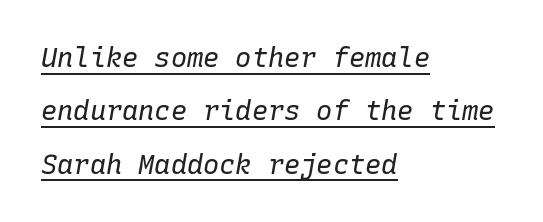
The image shows 27 px text type, italic (leaning right); set left-aligned, loose line spacing (1.98x), normal letter spacing, underlined.
